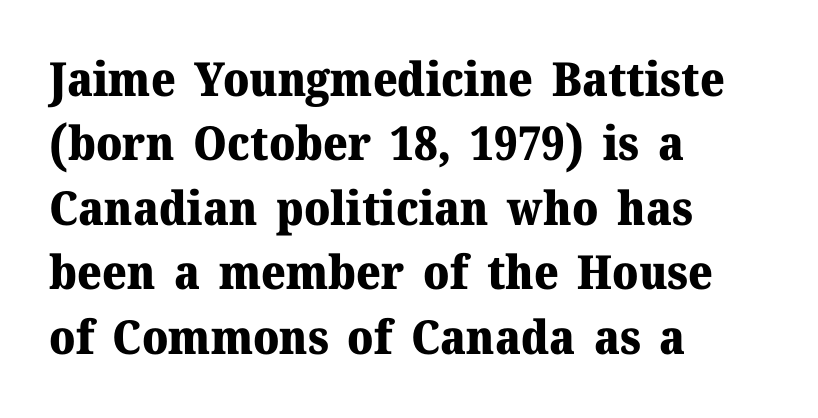
Q: Is the text bold? A: Yes.
Q: Is the text italic (slanted)? A: No, it is upright.
Q: Is the typeface a serif or a sans-serif typeface? A: Serif.
Q: Is the text underlined? A: No.
Q: How is the paragraph aligned? A: Left-aligned.
Q: Is the spacing between letters normal or unusually wide? A: Normal.
Q: Is the spacing between lines tight, normal or loose? A: Normal.
Q: Width (condensed, normal, or wide)? A: Normal.
Q: Stroke contrast? A: Medium.
Q: x-height? A: Medium.
Q: Monospaced? A: No.
